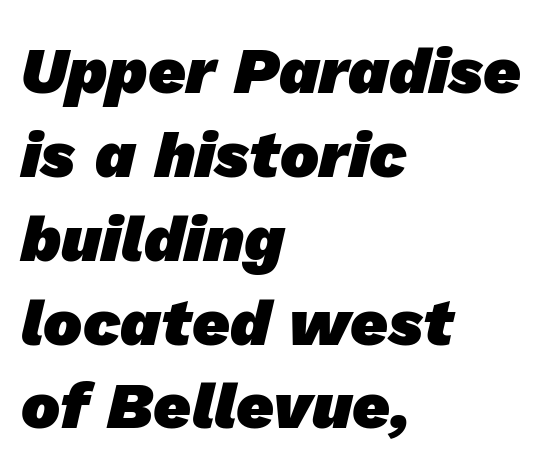
The strip under each line holds only bare page. A normal amount of white space separates one row of letters from the next. Does the type have serifs? No, each stem ends abruptly. If you drew a ruler down the left edge, every line would touch it. Heft: maximum for text — a bold. There is no visible air inserted between adjacent glyphs.
